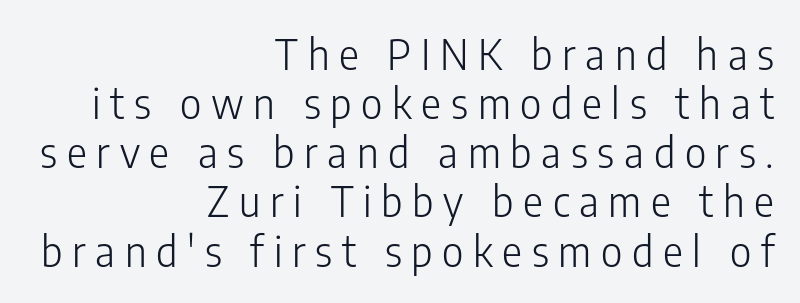
{"serif": "no", "italic": "no", "bold": "no", "weight": "light", "width": "condensed", "stroke_contrast": "low", "x_height": "medium", "monospaced": "no", "underline": "no", "align": "right", "line_spacing_ratio": 1.17, "letter_spacing": "wide", "letter_spacing_em": 0.23, "glyph_px": 42}
